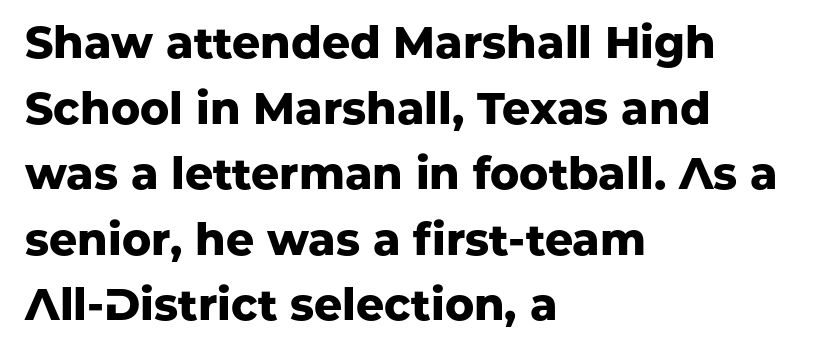
The font's upright variant was chosen for this text. Honestly, the letter spacing is just normal — you wouldn't notice it. The characters display no serif detailing; their extremities are plain. Here the designer chose a conventional face with non-uniform glyph widths.
